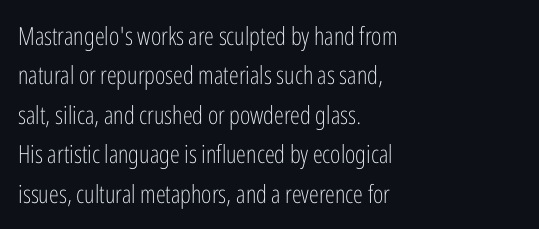
The image shows 25 px text type, upright; set left-aligned, normal line spacing (1.58x), normal letter spacing, not underlined.
